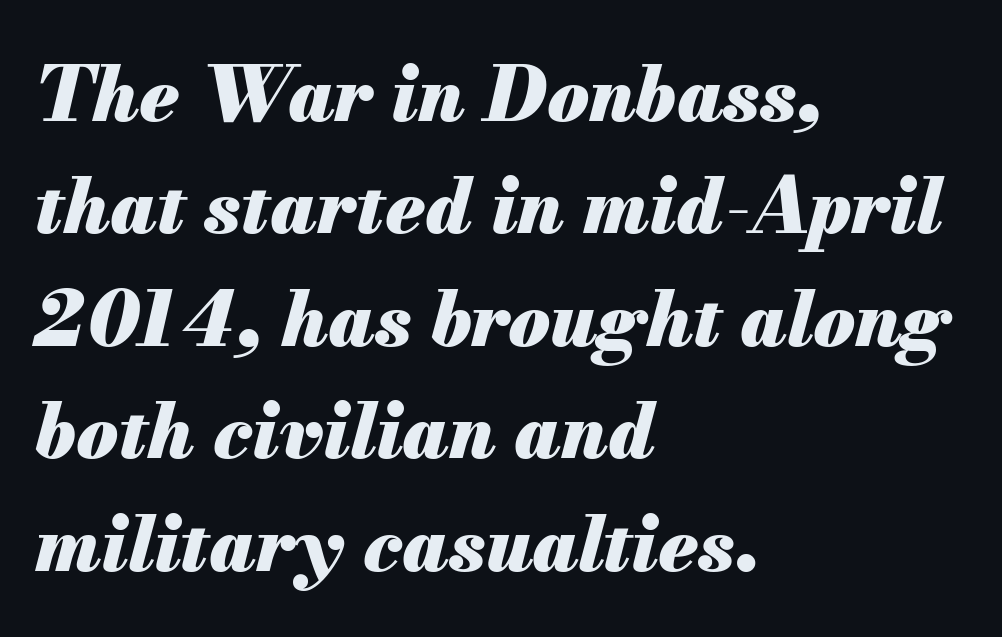
A full-strength bold gives these letters their thick strokes. The horizontal fit of the characters is conventional and even. Interline gaps are of average width in this sample. Each line starts at the same left margin while the right side varies. This sample has the flowing, uneven cadence of proportional lettering. The axis of the letterforms is tilted away from vertical.
